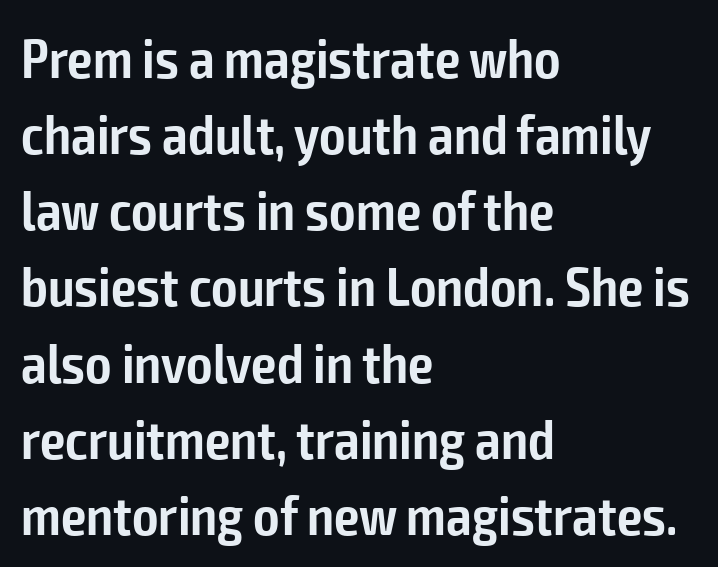
The image shows 56 px semibold, condensed sans-serif type, upright; set left-aligned, normal line spacing (1.36x), normal letter spacing, not underlined; low stroke contrast and a medium x-height.
